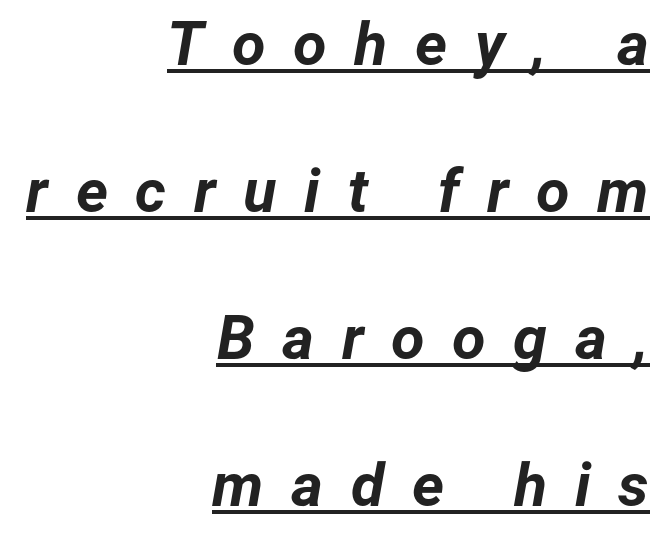
How heavy is the stroke? Heavy — this is a bold. Beneath each row of characters lies a ruled line. When letters slant like this, we call the style italic. The passage shown stacks its lines with a broad gap.
